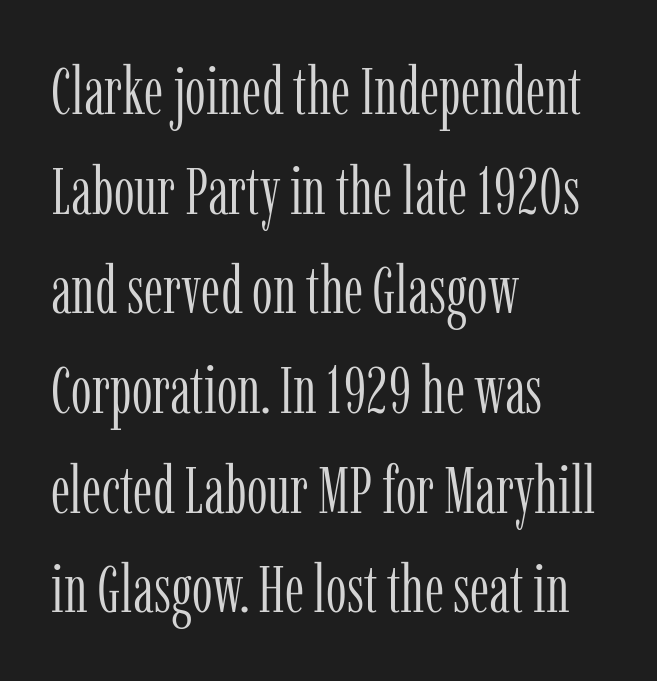
{"serif": "yes", "italic": "no", "bold": "no", "weight": "light", "width": "condensed", "stroke_contrast": "low", "x_height": "medium", "monospaced": "no", "underline": "no", "align": "left", "line_spacing": "normal", "line_spacing_ratio": 1.51, "letter_spacing": "normal", "letter_spacing_em": 0.0, "glyph_px": 66}
